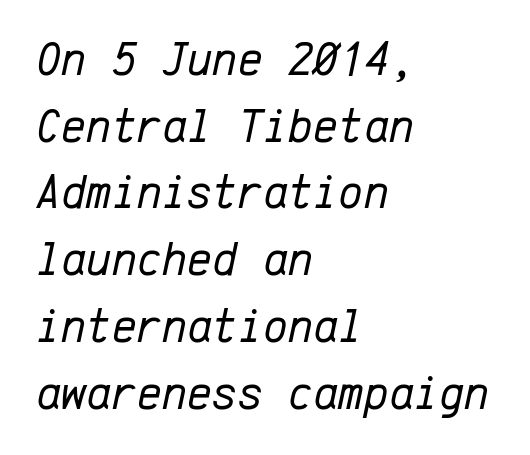
Q: Is the text bold? A: No.
Q: Is the text italic (slanted)? A: Yes, it leans right by about 12 degrees.
Q: Is the text underlined? A: No.
Q: How is the paragraph aligned? A: Left-aligned.
Q: Is the spacing between letters normal or unusually wide? A: Normal.
Q: Is the spacing between lines tight, normal or loose? A: Normal.
Q: Width (condensed, normal, or wide)? A: Normal.
Q: Stroke contrast? A: Low.
Q: x-height? A: Medium.
Q: Monospaced? A: Yes.
